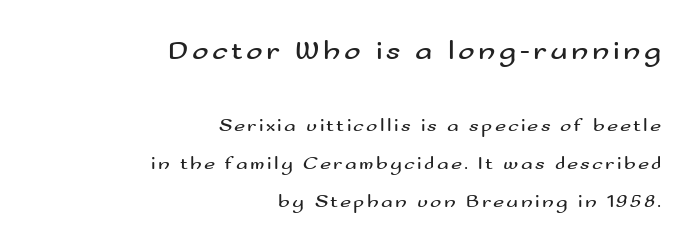
{"serif": "no", "italic": "no", "bold": "no", "weight": "regular", "width": "wide", "stroke_contrast": "medium", "x_height": "small", "monospaced": "no", "underline": "no", "align": "right", "line_spacing": "loose", "line_spacing_ratio": 2.01, "larger_block": "first", "size_ratio": 1.47, "glyph_px": 28}
